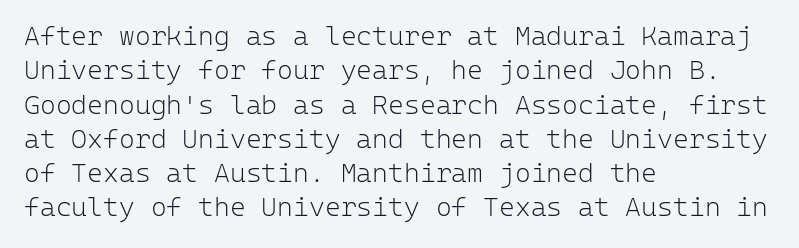
The letterforms sit at book weight or below. Honestly, the letter spacing is just normal — you wouldn't notice it. The type sits square on the baseline with zero lean. Unmarked baselines from the first word to the last. The text block is weighted toward the left margin, trailing off unevenly rightward. The designer left line spacing at the default.
